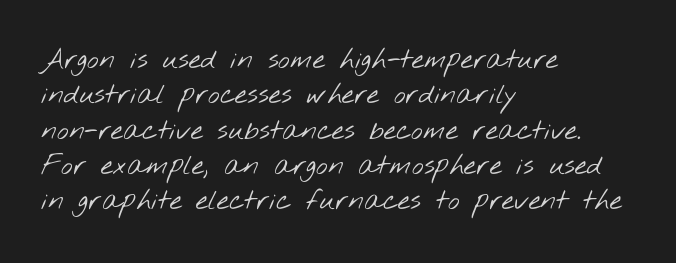
Alignment: flush left. Quick note: underline off. This rendering leaves character spacing at its baseline value. Examine the stroke ends and you'll find no serifs.
